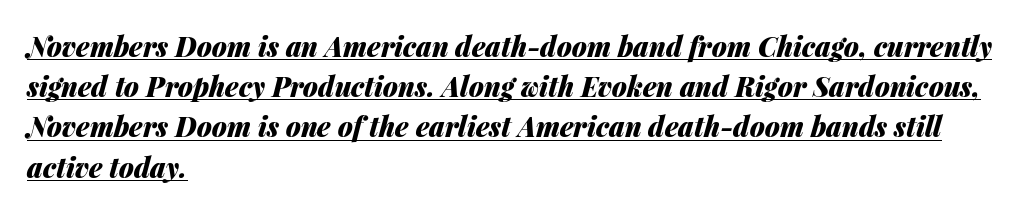
Q: Is the text bold? A: Yes.
Q: Is the text italic (slanted)? A: Yes, it leans right by about 14 degrees.
Q: Is the text underlined? A: Yes.
Q: How is the paragraph aligned? A: Left-aligned.
Q: Is the spacing between letters normal or unusually wide? A: Normal.
Q: Is the spacing between lines tight, normal or loose? A: Normal.
